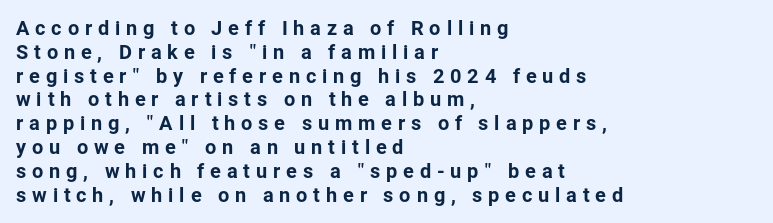
The image shows 20 px text type, upright; set left-aligned, line spacing 1.19x, unusually wide letter spacing (+0.29 em), not underlined.
